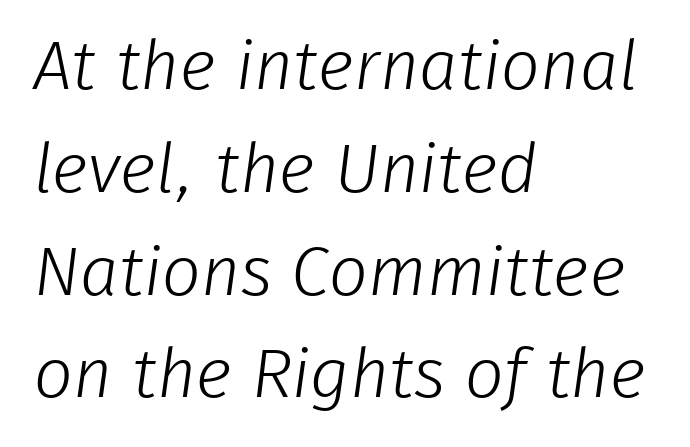
Q: Is the text bold? A: No.
Q: Is the typeface a serif or a sans-serif typeface? A: Sans-serif.
Q: Is the text underlined? A: No.
Q: How is the paragraph aligned? A: Left-aligned.
Q: Is the spacing between letters normal or unusually wide? A: Normal.
Q: Is the spacing between lines tight, normal or loose? A: Normal.
Q: Width (condensed, normal, or wide)? A: Normal.
Q: Stroke contrast? A: Low.
Q: x-height? A: Medium.
Q: Monospaced? A: No.
